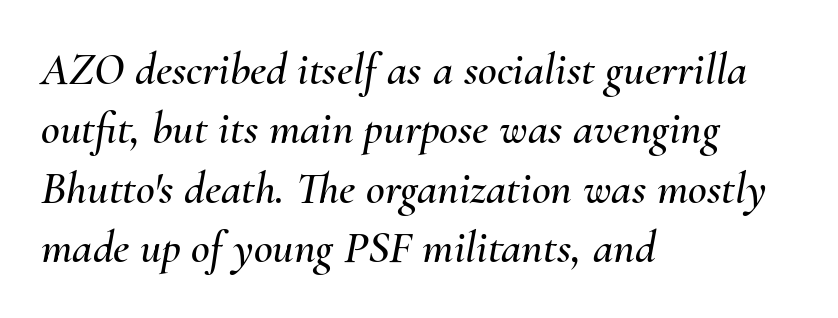
Q: Is the text italic (slanted)? A: Yes, it leans right by about 10 degrees.
Q: Is the text underlined? A: No.
Q: How is the paragraph aligned? A: Left-aligned.
Q: Is the spacing between letters normal or unusually wide? A: Normal.
Q: Is the spacing between lines tight, normal or loose? A: Normal.
Q: Width (condensed, normal, or wide)? A: Normal.
Q: Stroke contrast? A: Medium.
Q: x-height? A: Small.
Q: Monospaced? A: No.
